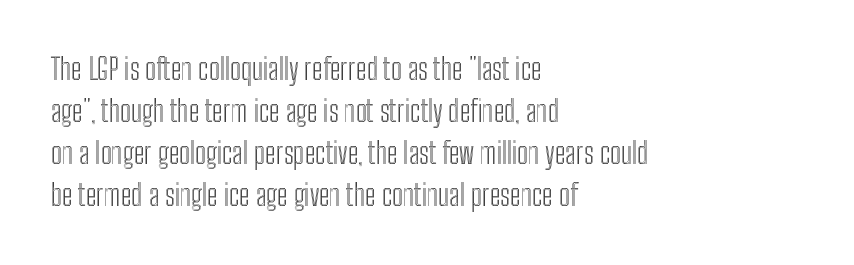
The image shows 29 px condensed type, upright; set left-aligned, normal line spacing (1.45x), normal letter spacing, not underlined; a medium x-height.
